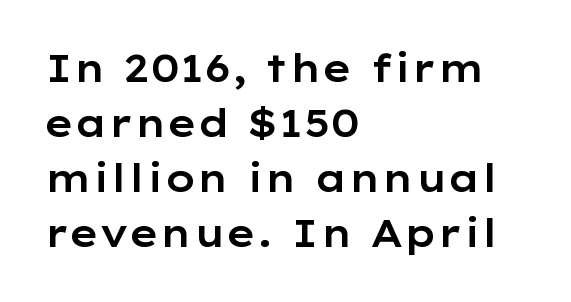
Q: Is the text italic (slanted)? A: No, it is upright.
Q: Is the typeface a serif or a sans-serif typeface? A: Sans-serif.
Q: Is the text underlined? A: No.
Q: How is the paragraph aligned? A: Left-aligned.
Q: Is the spacing between letters normal or unusually wide? A: Normal.
Q: Is the spacing between lines tight, normal or loose? A: Normal.
Q: Width (condensed, normal, or wide)? A: Wide.
Q: Stroke contrast? A: Low.
Q: x-height? A: Medium.
Q: Monospaced? A: No.
